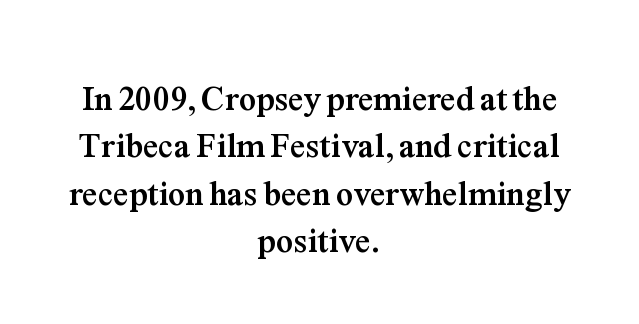
Rows of type keep a routine distance in the vertical direction. Is this a sans? No — the strokes have serifs. Proportional: the letters do not fall into vertical columns. Summary of weight: heavy, a full bold. Inter-character spacing is left at the font's built-in metrics. A student would call this center alignment; a typographer would say set centered.
